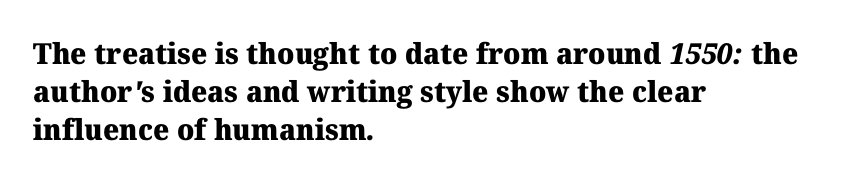
{"serif": "yes", "bold": "yes", "weight": "heavy", "width": "normal", "stroke_contrast": "medium", "x_height": "medium", "monospaced": "no", "underline": "no", "align": "left", "line_spacing": "normal", "line_spacing_ratio": 1.31, "letter_spacing": "normal", "letter_spacing_em": 0.0, "glyph_px": 29}
